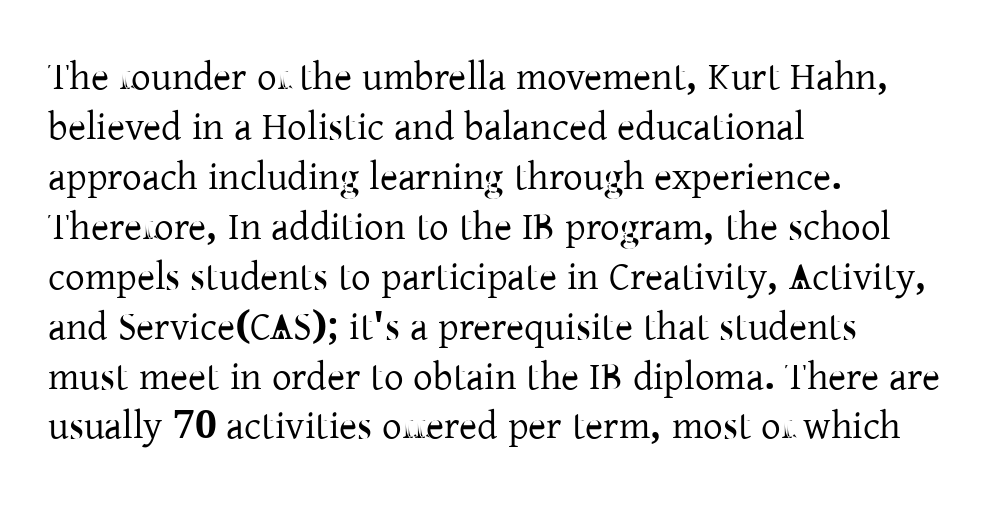
Q: Is the text italic (slanted)? A: No, it is upright.
Q: Is the typeface a serif or a sans-serif typeface? A: Serif.
Q: Is the text underlined? A: No.
Q: How is the paragraph aligned? A: Left-aligned.
Q: Is the spacing between letters normal or unusually wide? A: Normal.
Q: Is the spacing between lines tight, normal or loose? A: Normal.
Q: Width (condensed, normal, or wide)? A: Normal.
Q: Stroke contrast? A: Low.
Q: x-height? A: Medium.
Q: Monospaced? A: No.
